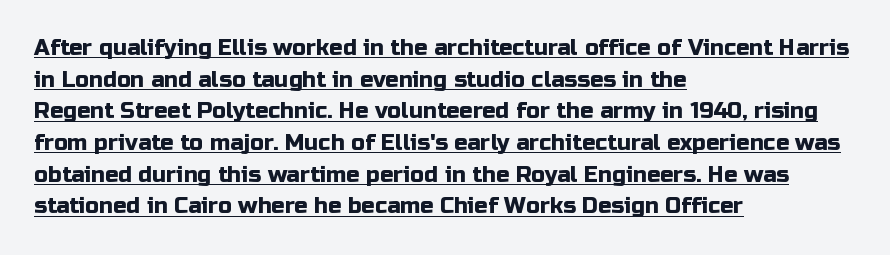
{"italic": "no", "underline": "yes", "align": "left", "line_spacing": "normal", "line_spacing_ratio": 1.44, "letter_spacing": "normal", "letter_spacing_em": 0.0, "glyph_px": 22}
